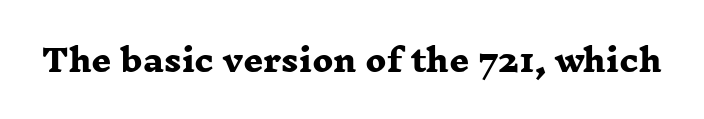
{"serif": "yes", "bold": "yes", "weight": "heavy", "width": "wide", "stroke_contrast": "low", "x_height": "medium", "monospaced": "no", "underline": "no", "letter_spacing": "normal", "letter_spacing_em": 0.0, "glyph_px": 31}
